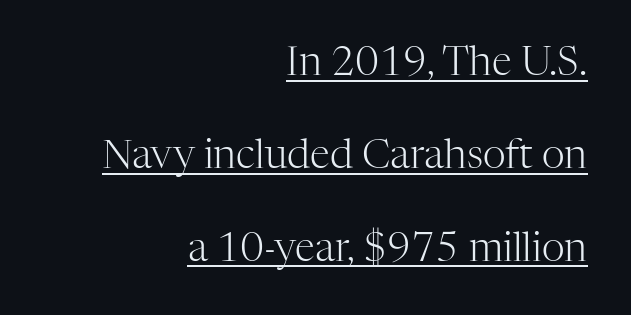
A typesetter would call this zero additional tracking. Do the characters align in a grid? No, the font is proportional. Somebody hit Ctrl+U on this one — the words are underlined. Every row of glyphs terminates at an identical x-position on the right.
